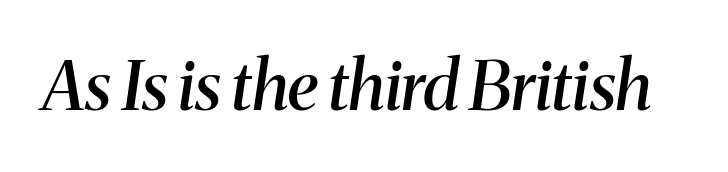
{"serif": "yes", "italic": "yes", "lean": "right", "slant_degrees": 8, "bold": "semi", "weight": "semibold", "width": "normal", "stroke_contrast": "medium", "x_height": "medium", "monospaced": "no", "underline": "no", "letter_spacing": "normal", "letter_spacing_em": 0.0, "glyph_px": 68}
